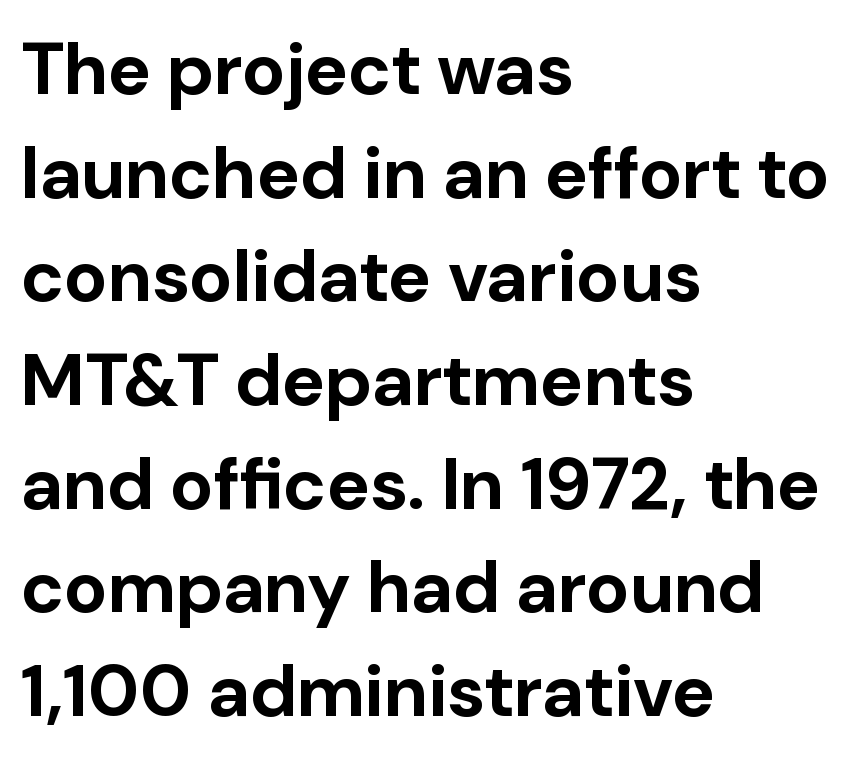
Is the block centered? No — it sits flush against the left margin. Stroke terminals: plain, sans-serif. The space beneath each line is pristine and unruled. The face used here is rendered with its standard letterfit. Varying glyph widths throughout — classic text-font behaviour.
